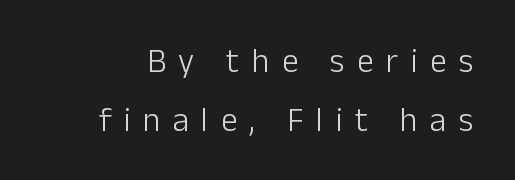
No chunkiness to these letters — they're not bold. The line texture is sparse and dotted thanks to wide tracking. Examine the stroke ends and you'll find no serifs. The glyphs are unaccompanied by any horizontal stroke below them.
